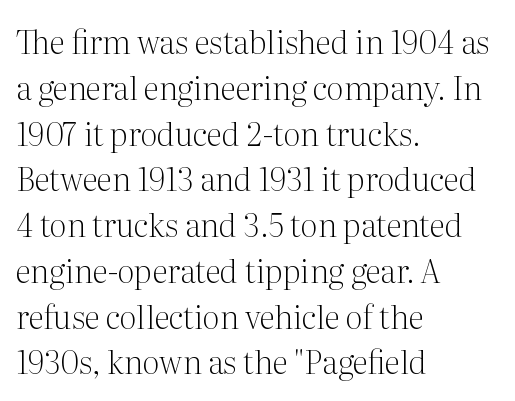
{"serif": "yes", "italic": "no", "bold": "no", "weight": "light", "width": "normal", "stroke_contrast": "medium", "x_height": "medium", "monospaced": "no", "underline": "no", "align": "left", "line_spacing": "normal", "line_spacing_ratio": 1.43, "letter_spacing": "normal", "letter_spacing_em": 0.0, "glyph_px": 32}
